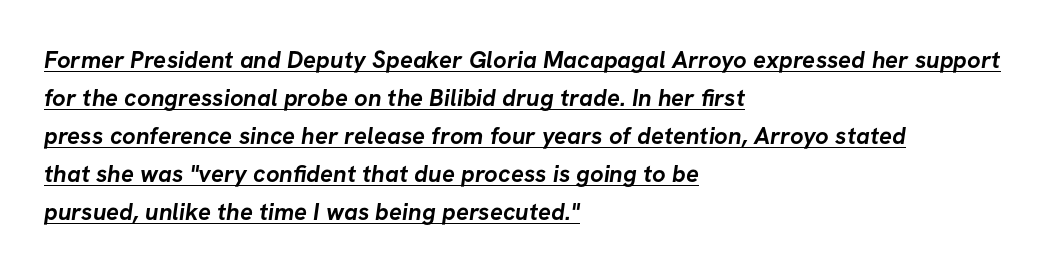
The image shows 24 px bold type; set left-aligned, normal line spacing (1.58x), normal letter spacing, underlined.
